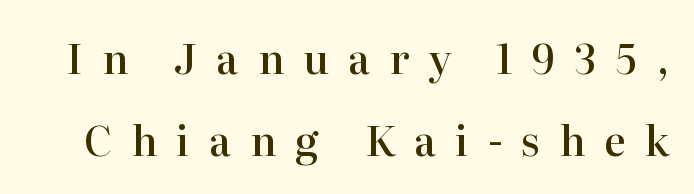
The image shows 41 px semibold serif type, upright; set loose line spacing (1.99x), unusually wide letter spacing (+0.46 em), not underlined; high stroke contrast and a medium x-height.
